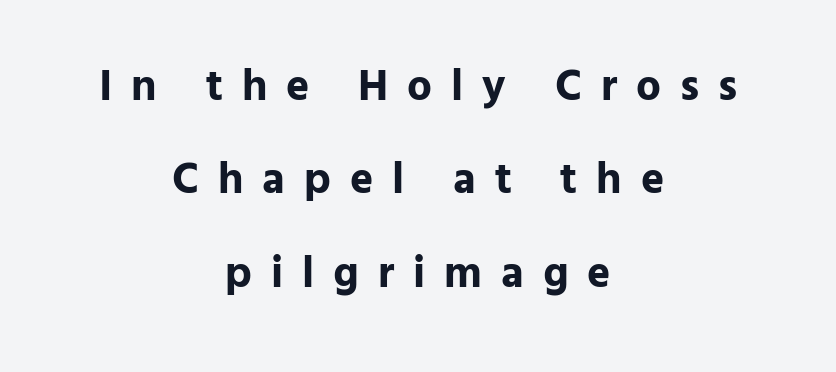
{"serif": "no", "italic": "no", "bold": "yes", "weight": "bold", "width": "normal", "stroke_contrast": "low", "x_height": "medium", "monospaced": "no", "underline": "no", "align": "center", "line_spacing": "loose", "line_spacing_ratio": 2.12, "letter_spacing": "wide", "letter_spacing_em": 0.43, "glyph_px": 44}
